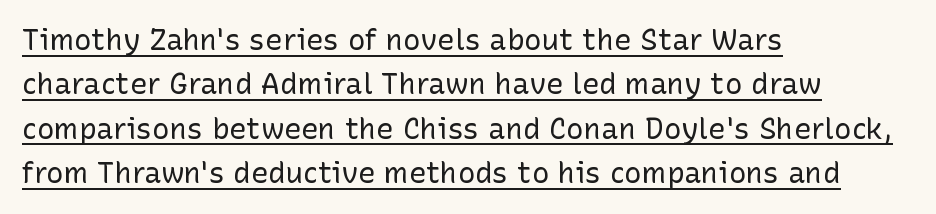
{"serif": "no", "italic": "no", "bold": "no", "weight": "regular", "width": "normal", "stroke_contrast": "low", "x_height": "medium", "monospaced": "no", "underline": "yes", "align": "left", "line_spacing": "normal", "line_spacing_ratio": 1.53, "letter_spacing": "normal", "letter_spacing_em": 0.0, "glyph_px": 29}
